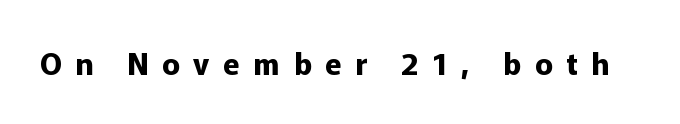
{"serif": "no", "italic": "no", "bold": "yes", "weight": "bold", "width": "normal", "stroke_contrast": "low", "x_height": "medium", "monospaced": "no", "underline": "no", "letter_spacing": "wide", "letter_spacing_em": 0.45, "glyph_px": 30}
